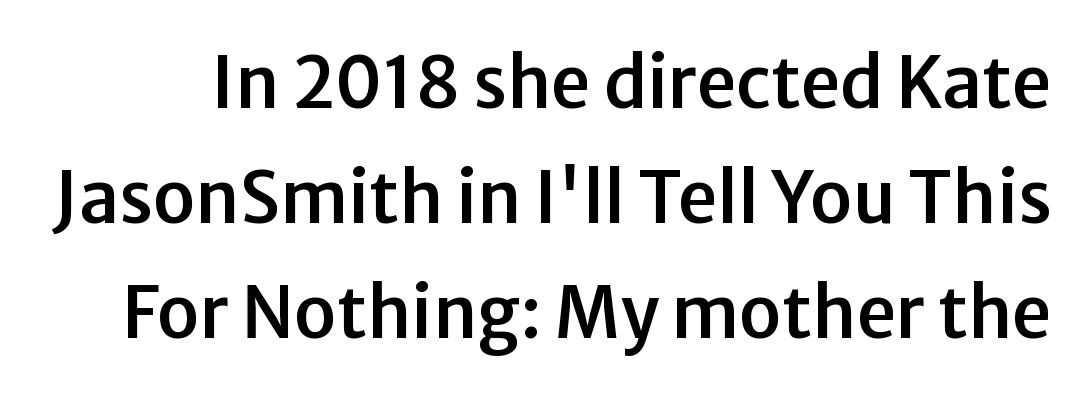
The image shows 70 px sans-serif type, upright; set normal line spacing (1.64x), normal letter spacing, not underlined; low stroke contrast and a medium x-height.
